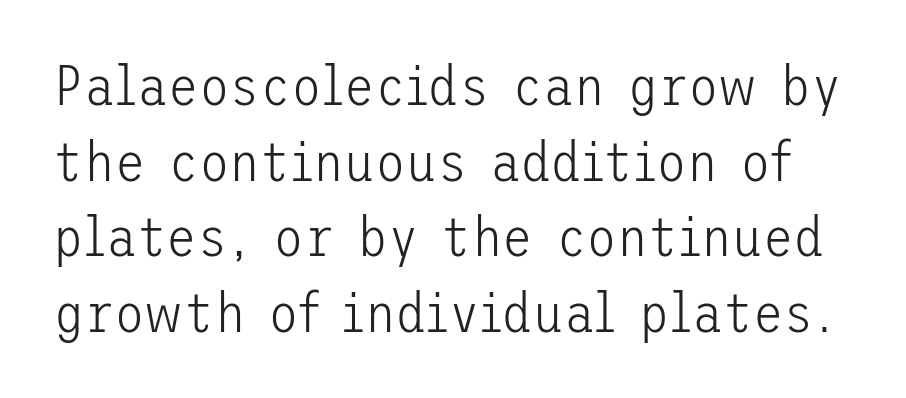
Q: Is the text bold? A: No.
Q: Is the text italic (slanted)? A: No, it is upright.
Q: Is the typeface a serif or a sans-serif typeface? A: Sans-serif.
Q: Is the text underlined? A: No.
Q: Is the spacing between letters normal or unusually wide? A: Normal.
Q: Is the spacing between lines tight, normal or loose? A: Normal.
Q: Width (condensed, normal, or wide)? A: Normal.
Q: Stroke contrast? A: Low.
Q: x-height? A: Medium.
